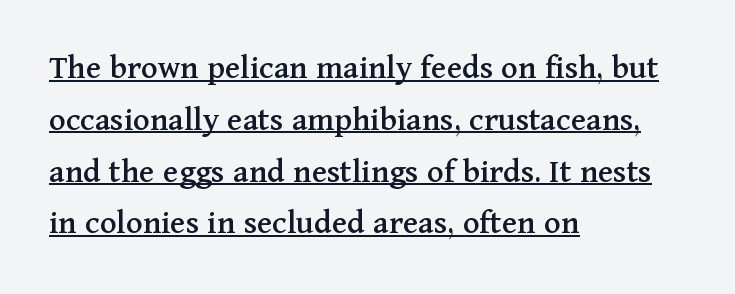
{"serif": "yes", "italic": "no", "width": "normal", "stroke_contrast": "medium", "x_height": "medium", "monospaced": "no", "underline": "yes", "align": "left", "line_spacing": "normal", "line_spacing_ratio": 1.48, "letter_spacing": "normal", "letter_spacing_em": 0.0, "glyph_px": 35}
